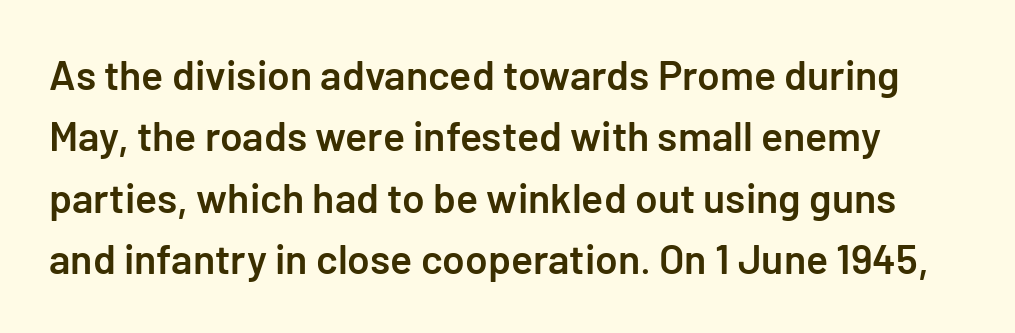
The image shows 41 px semibold sans-serif type, upright; set normal line spacing (1.5x), normal letter spacing, not underlined; low stroke contrast and a medium x-height.
